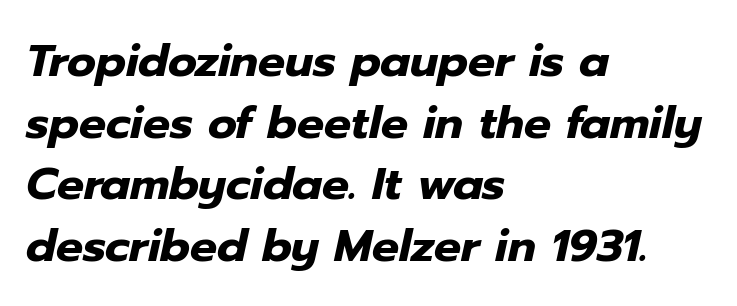
The image shows 45 px heavy type, italic (leaning right); set left-aligned, normal line spacing (1.37x), normal letter spacing, not underlined; low stroke contrast and a medium x-height.
